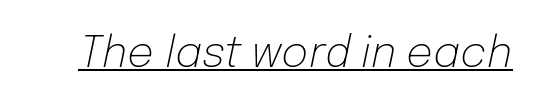
Quick note: italic. The rendering uses natural spacing where letterforms have individual widths. Summary of weight: not heavy and not bold. Underline: present. The face used here is rendered with its standard letterfit.
